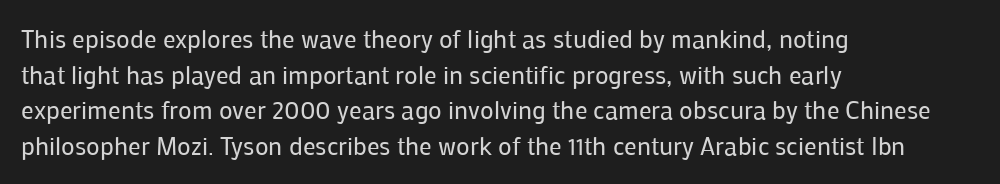
The image shows 25 px text type, upright; set left-aligned, normal line spacing (1.43x), normal letter spacing, not underlined.
